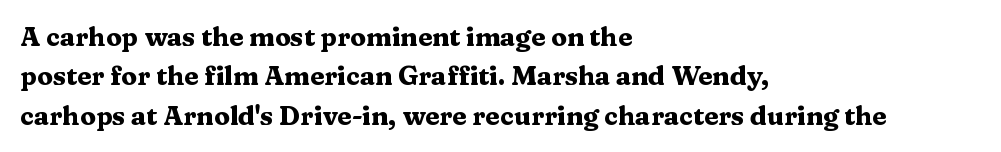
Q: Is the text bold? A: Yes.
Q: Is the text italic (slanted)? A: No, it is upright.
Q: Is the text underlined? A: No.
Q: How is the paragraph aligned? A: Left-aligned.
Q: Is the spacing between letters normal or unusually wide? A: Normal.
Q: Is the spacing between lines tight, normal or loose? A: Normal.
